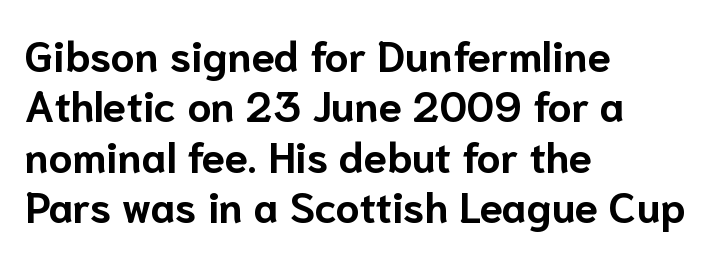
Q: Is the text bold? A: Yes.
Q: Is the text italic (slanted)? A: No, it is upright.
Q: Is the typeface a serif or a sans-serif typeface? A: Sans-serif.
Q: Is the text underlined? A: No.
Q: How is the paragraph aligned? A: Left-aligned.
Q: Is the spacing between letters normal or unusually wide? A: Normal.
Q: Width (condensed, normal, or wide)? A: Normal.
Q: Stroke contrast? A: Low.
Q: x-height? A: Medium.
Q: Monospaced? A: No.
